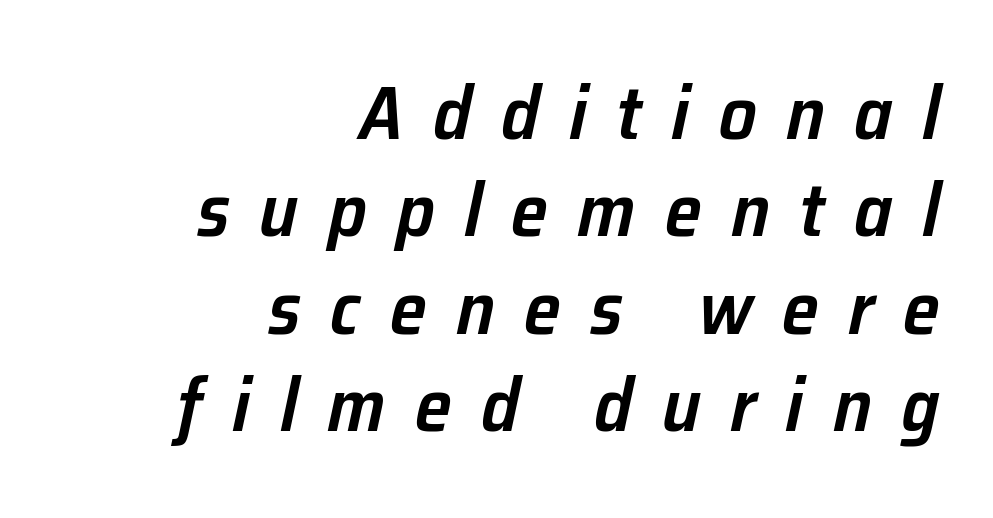
{"italic": "yes", "lean": "right", "slant_degrees": 12, "bold": "semi", "weight": "semibold", "width": "normal", "stroke_contrast": "low", "x_height": "medium", "monospaced": "no", "underline": "no", "align": "right", "line_spacing": "normal", "line_spacing_ratio": 1.3, "letter_spacing": "wide", "letter_spacing_em": 0.39, "glyph_px": 75}
